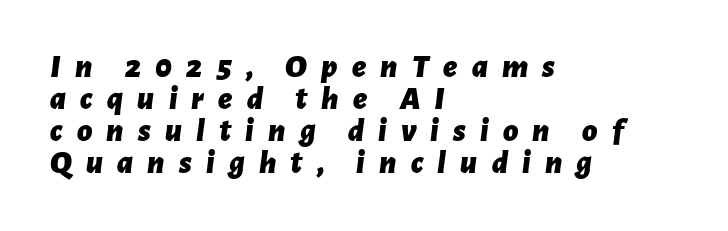
Q: Is the text bold? A: Yes.
Q: Is the text italic (slanted)? A: Yes, it leans right by about 7 degrees.
Q: Is the text underlined? A: No.
Q: How is the paragraph aligned? A: Left-aligned.
Q: Is the spacing between letters normal or unusually wide? A: Unusually wide.
Q: Is the spacing between lines tight, normal or loose? A: Tight.
Q: Width (condensed, normal, or wide)? A: Normal.
Q: Stroke contrast? A: Low.
Q: x-height? A: Medium.
Q: Monospaced? A: No.
